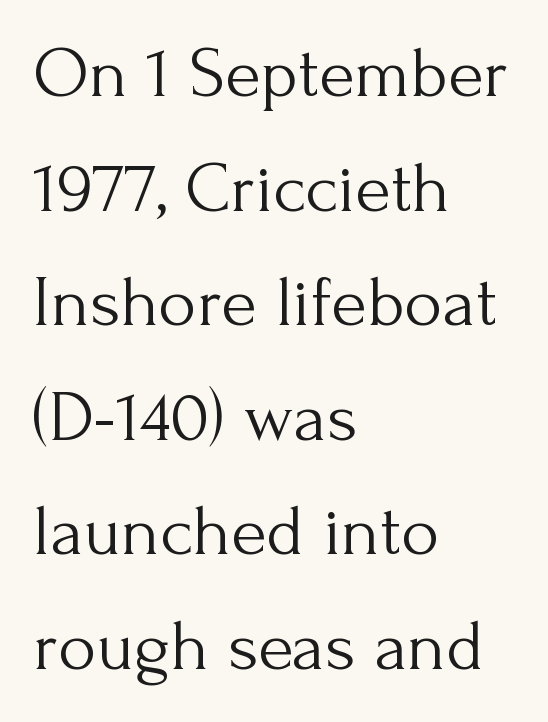
Q: Is the text bold? A: No.
Q: Is the text italic (slanted)? A: No, it is upright.
Q: Is the typeface a serif or a sans-serif typeface? A: Serif.
Q: Is the text underlined? A: No.
Q: How is the paragraph aligned? A: Left-aligned.
Q: Is the spacing between letters normal or unusually wide? A: Normal.
Q: Is the spacing between lines tight, normal or loose? A: Normal.
Q: Width (condensed, normal, or wide)? A: Normal.
Q: Stroke contrast? A: Medium.
Q: x-height? A: Small.
Q: Monospaced? A: No.
